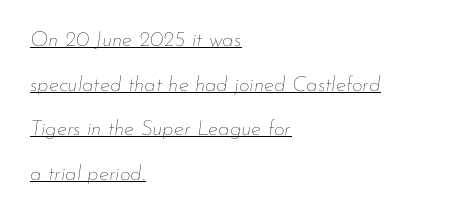
Q: Is the text bold? A: No.
Q: Is the text italic (slanted)? A: Yes, it leans right by about 7 degrees.
Q: Is the text underlined? A: Yes.
Q: How is the paragraph aligned? A: Left-aligned.
Q: Is the spacing between letters normal or unusually wide? A: Normal.
Q: Is the spacing between lines tight, normal or loose? A: Loose.
